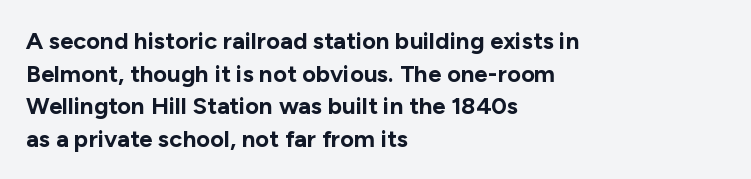
The image shows 24 px bold type, upright; set left-aligned, normal line spacing (1.36x), normal letter spacing, not underlined.
